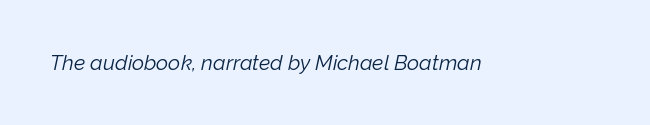
Each word holds together tightly as a unit, with standard inter-letter gaps. Style check: oblique. Lines of text with bare space underneath. Heaviness? Minimal to ordinary, like unemphasized prose.
